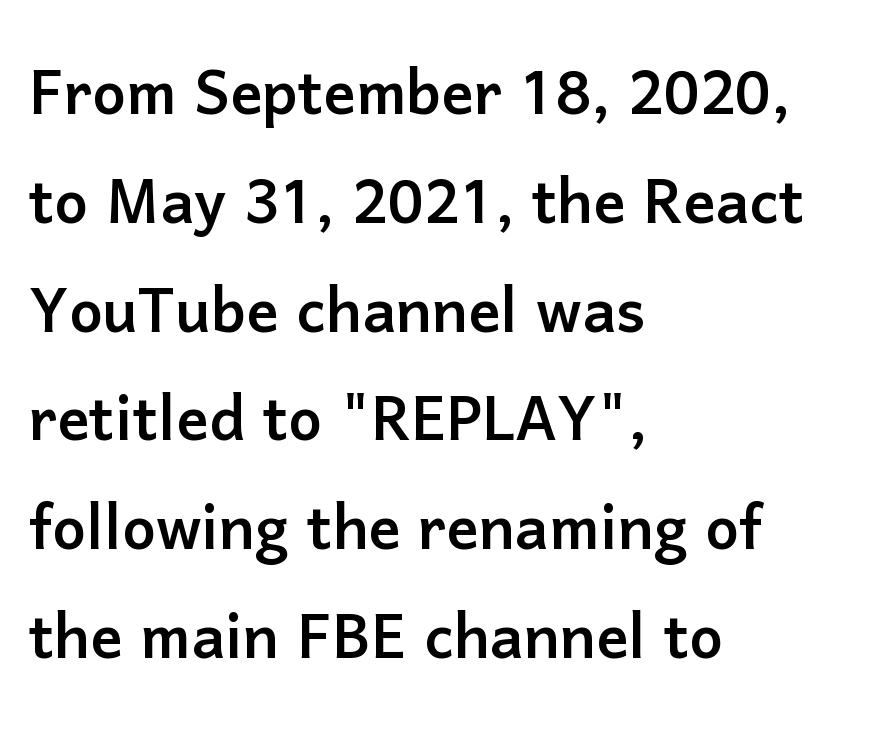
Letterform terminals end flat and unadorned throughout the passage. Bare-footed words on every line. Students, note that the glyphs here touch the page at normal intervals. Designer's note — italics off, roman on. Quick note: interline space is typical. Where is the straight margin? On the left.
